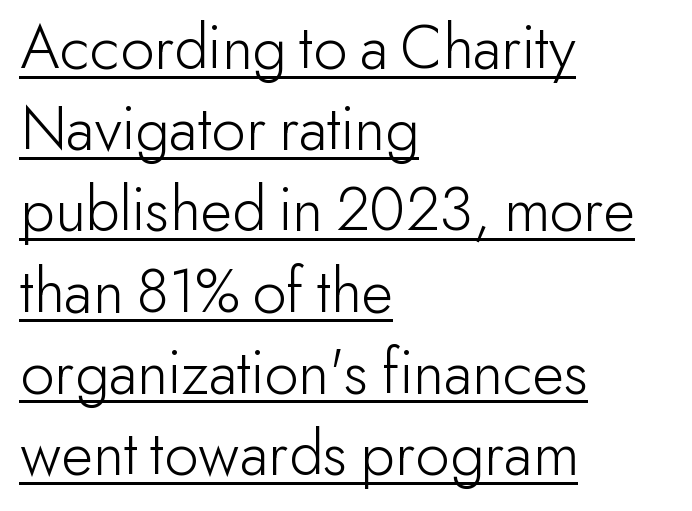
The image shows 66 px light sans-serif type, upright; set left-aligned, line spacing 1.23x, normal letter spacing, underlined; low stroke contrast and a small x-height.
